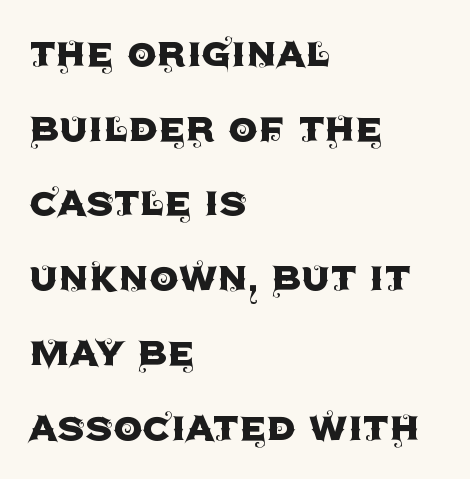
The rendering keeps characters at their native spacing. The typography opts for an upright posture over an oblique one. A sans-serif font was chosen for this passage. In CSS terms this would be text-align: left. Varying glyph widths throughout — classic text-font behaviour. Normally led — the rows are evenly, conventionally spaced.
